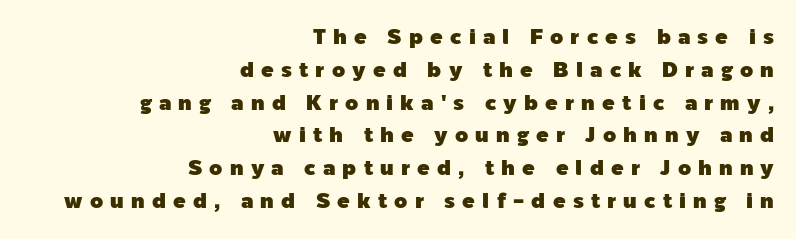
The image shows 21 px text type, upright; set right-aligned, normal line spacing (1.56x), unusually wide letter spacing (+0.34 em), not underlined.
